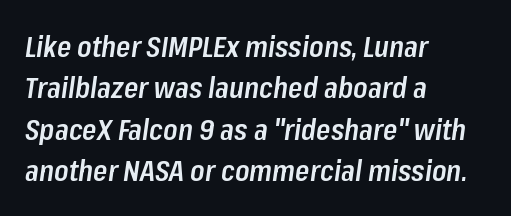
The image shows 29 px semibold, condensed type, italic (leaning right); set left-aligned, normal line spacing (1.43x), normal letter spacing, not underlined; low stroke contrast and a medium x-height.
